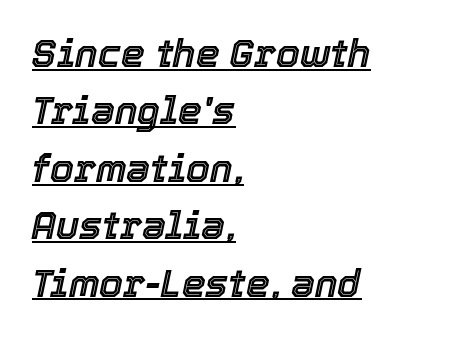
The image shows 38 px text type, italic (leaning right); set left-aligned, normal line spacing (1.51x), normal letter spacing, underlined; a medium x-height.
